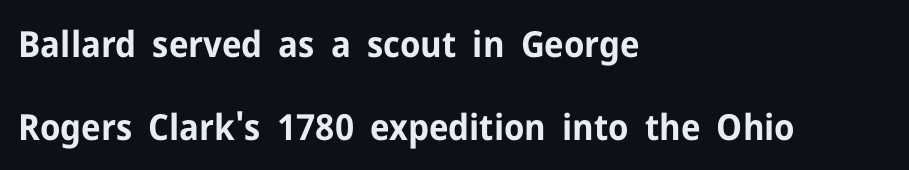
Q: Is the text bold? A: Yes.
Q: Is the text italic (slanted)? A: No, it is upright.
Q: Is the typeface a serif or a sans-serif typeface? A: Sans-serif.
Q: Is the text underlined? A: No.
Q: How is the paragraph aligned? A: Left-aligned.
Q: Is the spacing between letters normal or unusually wide? A: Normal.
Q: Is the spacing between lines tight, normal or loose? A: Loose.
Q: Width (condensed, normal, or wide)? A: Normal.
Q: Stroke contrast? A: Low.
Q: x-height? A: Medium.
Q: Monospaced? A: No.
